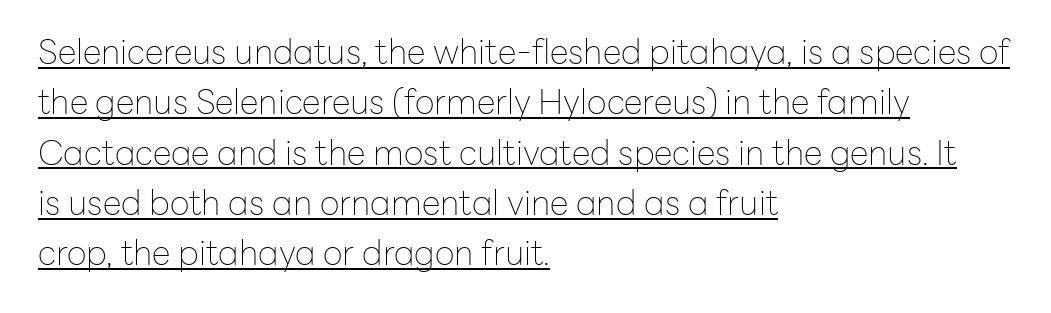
Heft: none added — not bold. The lettering stays uniformly vertical, giving the passage a roman look. Regarding leading, the lines here are spaced in the standard way. The text was rendered using a sans face with plain stroke endings.
